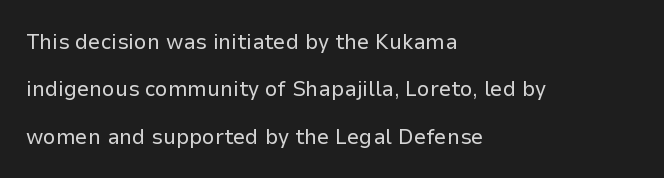
Q: Is the text bold? A: No.
Q: Is the text italic (slanted)? A: No, it is upright.
Q: Is the text underlined? A: No.
Q: How is the paragraph aligned? A: Left-aligned.
Q: Is the spacing between letters normal or unusually wide? A: Normal.
Q: Is the spacing between lines tight, normal or loose? A: Loose.
